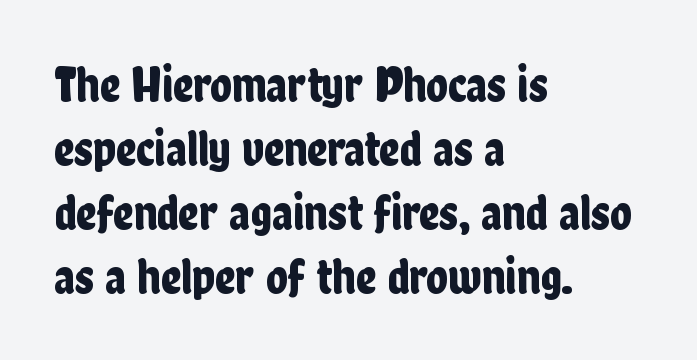
In CSS terms this would be text-align: left. Looks like regular typesetting: each glyph gets only the width it needs. Characters remain perfectly vertical along every line. A sans-serif font was chosen for this passage. Look at the tracking — it's just the regular setting, nothing added. Leading: standard.
